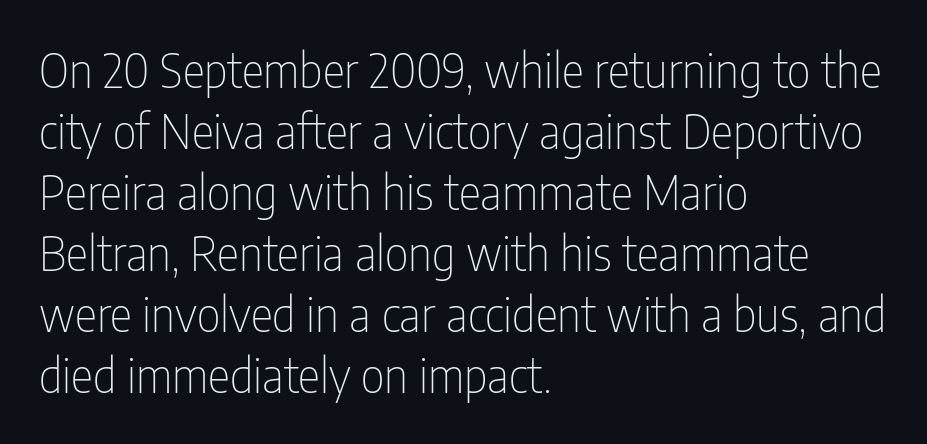
The image shows 47 px thin, condensed sans-serif type, upright; set left-aligned, normal line spacing (1.3x), normal letter spacing, not underlined; low stroke contrast and a medium x-height.
